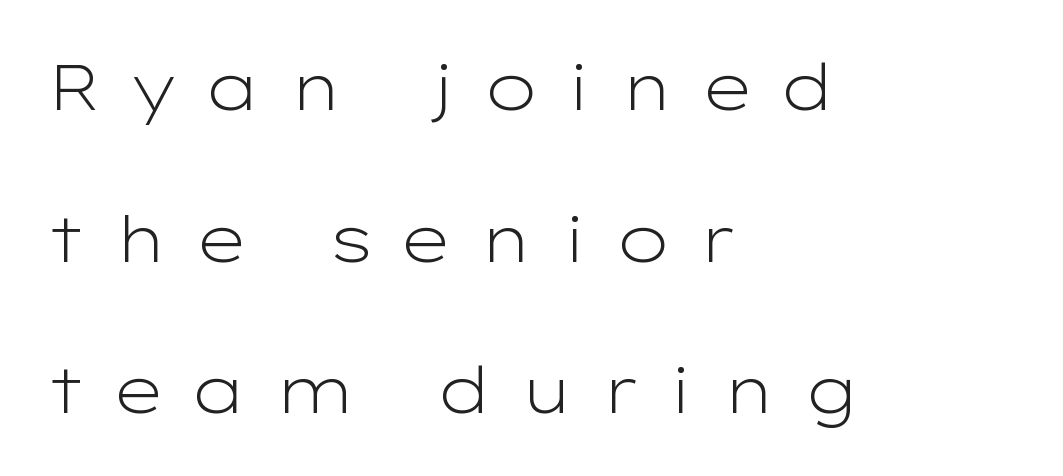
{"serif": "no", "italic": "no", "bold": "no", "weight": "light", "width": "wide", "stroke_contrast": "low", "x_height": "medium", "monospaced": "no", "underline": "no", "align": "left", "line_spacing": "loose", "line_spacing_ratio": 2.37, "letter_spacing": "wide", "letter_spacing_em": 0.4, "glyph_px": 64}
